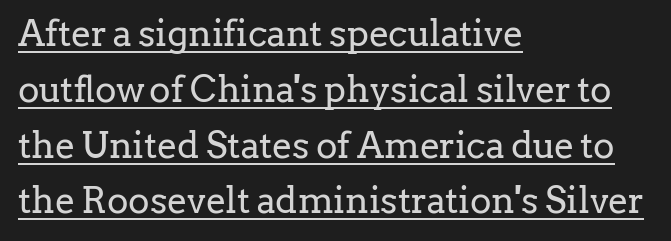
Q: Is the text bold? A: No.
Q: Is the text italic (slanted)? A: No, it is upright.
Q: Is the typeface a serif or a sans-serif typeface? A: Serif.
Q: Is the text underlined? A: Yes.
Q: How is the paragraph aligned? A: Left-aligned.
Q: Is the spacing between letters normal or unusually wide? A: Normal.
Q: Is the spacing between lines tight, normal or loose? A: Normal.
Q: Width (condensed, normal, or wide)? A: Normal.
Q: Stroke contrast? A: Low.
Q: x-height? A: Medium.
Q: Monospaced? A: No.
